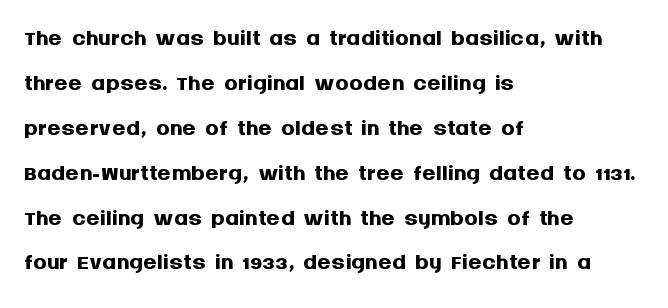
The image shows 34 px semibold sans-serif type, upright; set left-aligned, normal line spacing (1.32x), normal letter spacing, not underlined; medium stroke contrast and a large x-height.
